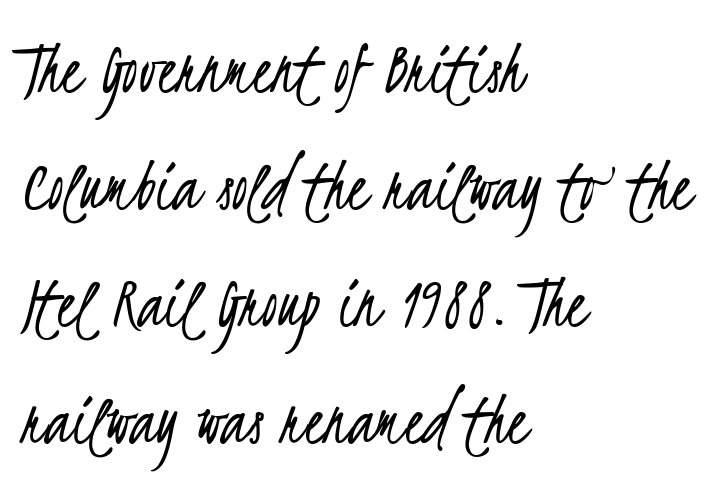
The image shows 77 px light, condensed sans-serif type; set left-aligned, normal line spacing (1.52x), normal letter spacing, not underlined; low stroke contrast and a small x-height.
